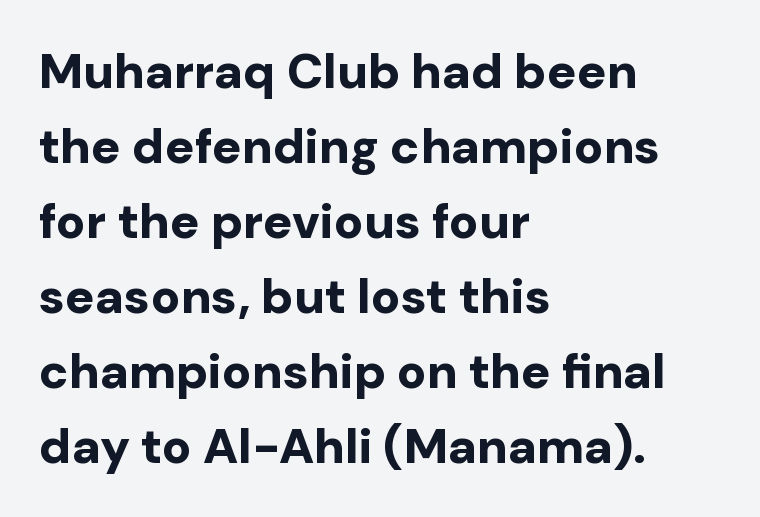
The image shows 49 px bold sans-serif type, upright; set left-aligned, normal line spacing (1.53x), normal letter spacing, not underlined; low stroke contrast and a medium x-height.
